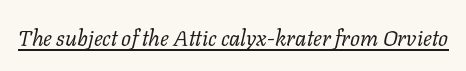
{"italic": "yes", "lean": "right", "slant_degrees": 11, "bold": "no", "underline": "yes", "letter_spacing": "normal", "letter_spacing_em": 0.0, "glyph_px": 22}
